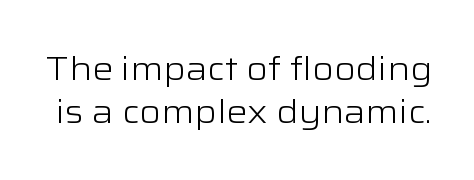
What's the leading like? Ordinary, nothing unusual. A light-to-regular cut is what we see here. Font category for this specimen: sans-serif. A typesetter would call this proportional, since set widths differ per character.
